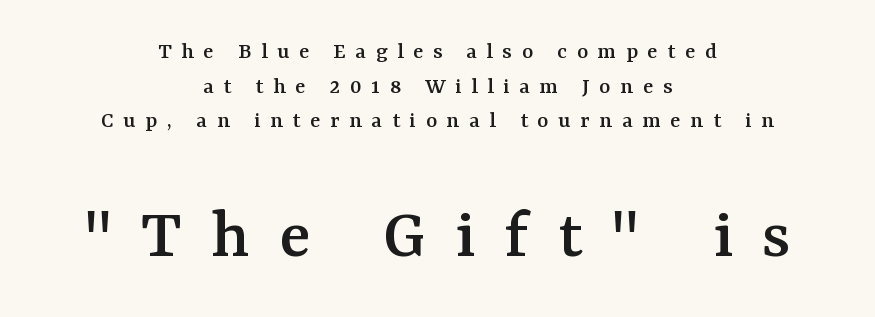
{"serif": "yes", "italic": "no", "width": "normal", "stroke_contrast": "medium", "x_height": "medium", "monospaced": "no", "underline": "no", "align": "center", "line_spacing": "normal", "line_spacing_ratio": 1.44, "letter_spacing": "wide", "letter_spacing_em": 0.4, "larger_block": "second", "size_ratio": 3.04, "glyph_px": 73}
